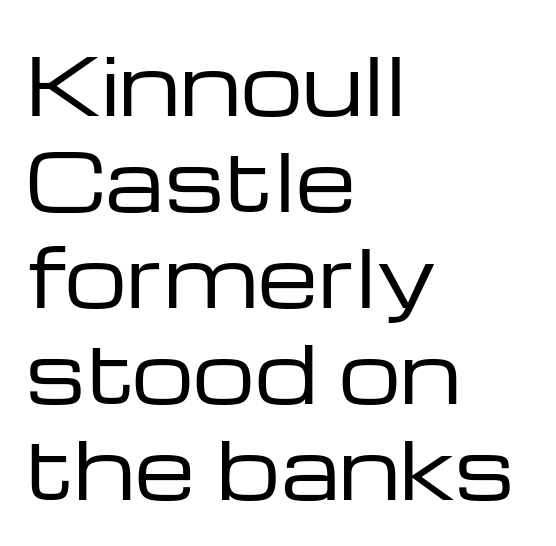
These lines are rendered in a variable-pitch font. This is roman type, the default non-slanted kind. The font family rendered here belongs to the sans-serif group. Letters have the restrained weight of plain body copy at most. Honestly, the letter spacing is just normal — you wouldn't notice it. Line beginnings align vertically; line endings do not.
